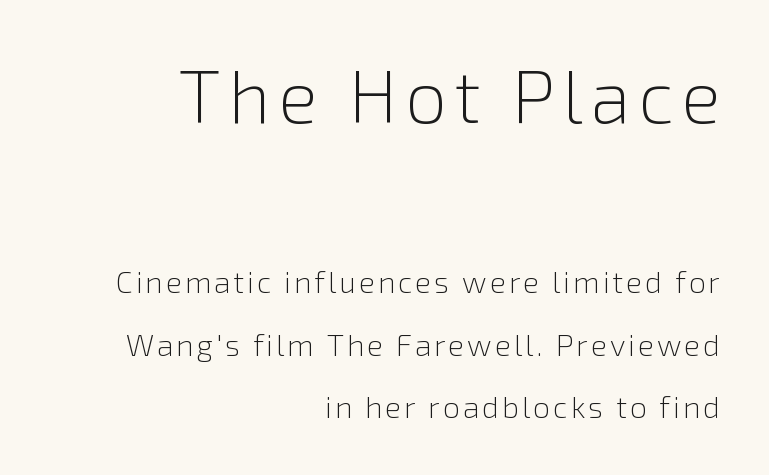
Q: Is the text bold? A: No.
Q: Is the text italic (slanted)? A: No, it is upright.
Q: Is the typeface a serif or a sans-serif typeface? A: Sans-serif.
Q: Is the text underlined? A: No.
Q: How is the paragraph aligned? A: Right-aligned.
Q: Is the spacing between lines tight, normal or loose? A: Loose.
Q: Which block of text is set in a larger size, the first (top) or the second (bottom)? A: The first (top) one.
Q: Width (condensed, normal, or wide)? A: Normal.
Q: Stroke contrast? A: Low.
Q: x-height? A: Medium.
Q: Monospaced? A: No.
